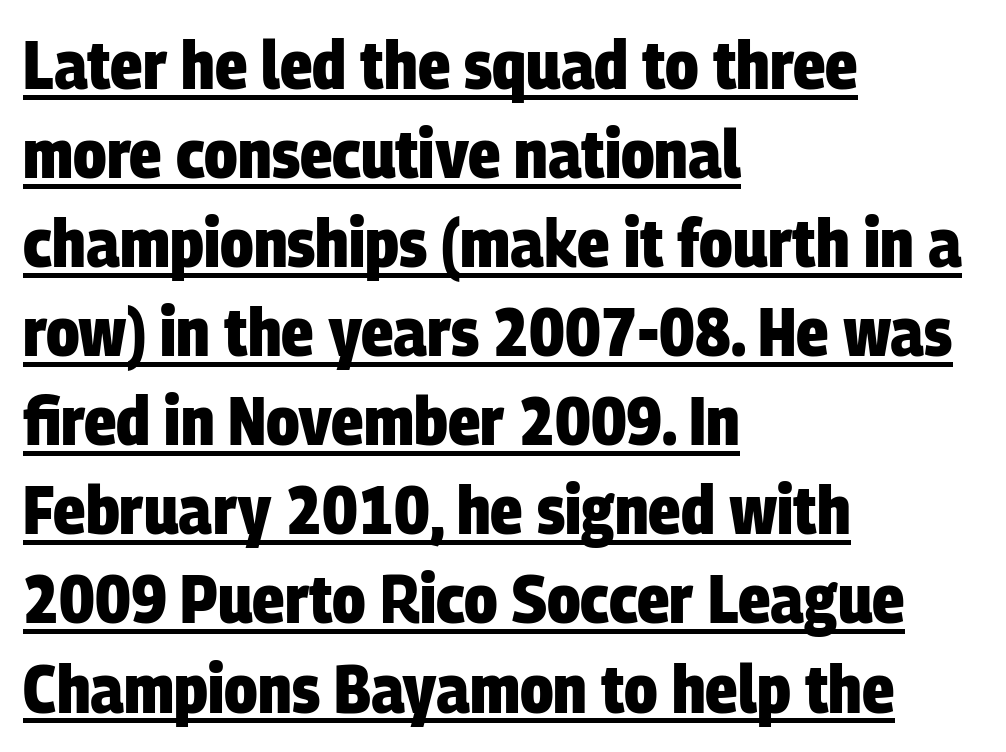
The image shows 68 px heavy, condensed sans-serif type; set left-aligned, normal line spacing (1.31x), normal letter spacing, underlined; low stroke contrast and a large x-height.
